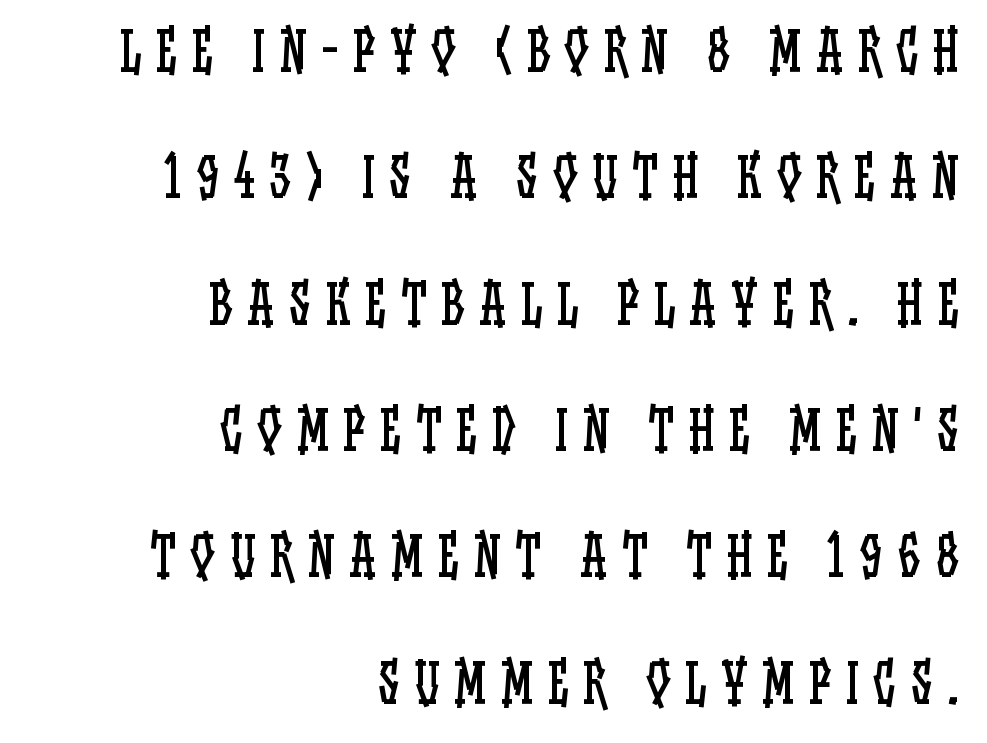
Q: Is the text bold? A: No.
Q: Is the text italic (slanted)? A: No, it is upright.
Q: Is the text underlined? A: No.
Q: How is the paragraph aligned? A: Right-aligned.
Q: Is the spacing between letters normal or unusually wide? A: Unusually wide.
Q: Is the spacing between lines tight, normal or loose? A: Loose.
Q: Width (condensed, normal, or wide)? A: Condensed.
Q: Stroke contrast? A: Low.
Q: x-height? A: Large.
Q: Monospaced? A: No.
